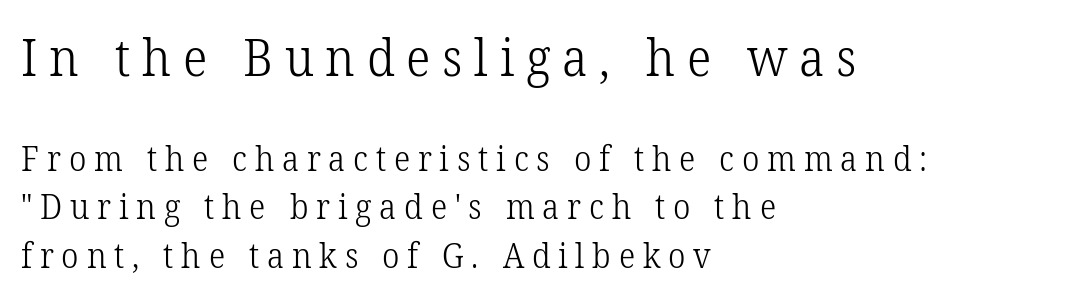
{"serif": "yes", "italic": "no", "bold": "no", "weight": "light", "width": "normal", "stroke_contrast": "low", "x_height": "medium", "monospaced": "no", "underline": "no", "align": "left", "line_spacing": "normal", "line_spacing_ratio": 1.42, "letter_spacing": "wide", "letter_spacing_em": 0.23, "larger_block": "first", "size_ratio": 1.5, "glyph_px": 51}
